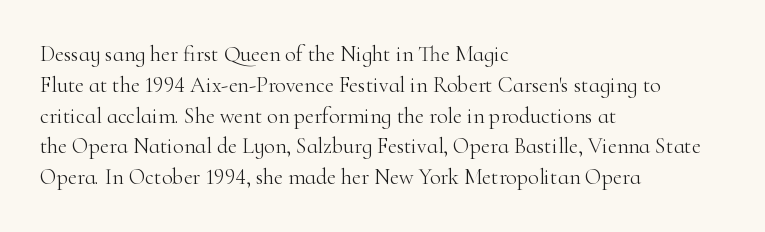
Q: Is the text bold? A: No.
Q: Is the text italic (slanted)? A: No, it is upright.
Q: Is the text underlined? A: No.
Q: How is the paragraph aligned? A: Left-aligned.
Q: Is the spacing between letters normal or unusually wide? A: Normal.
Q: Is the spacing between lines tight, normal or loose? A: Normal.
